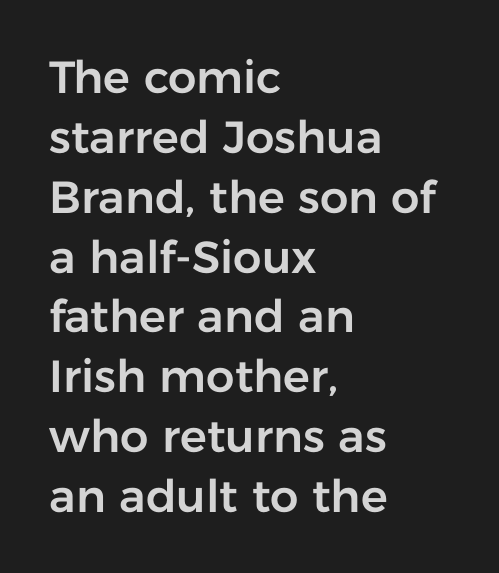
The image shows 45 px sans-serif type, upright; set left-aligned, normal line spacing (1.33x), normal letter spacing, not underlined; low stroke contrast and a medium x-height.
